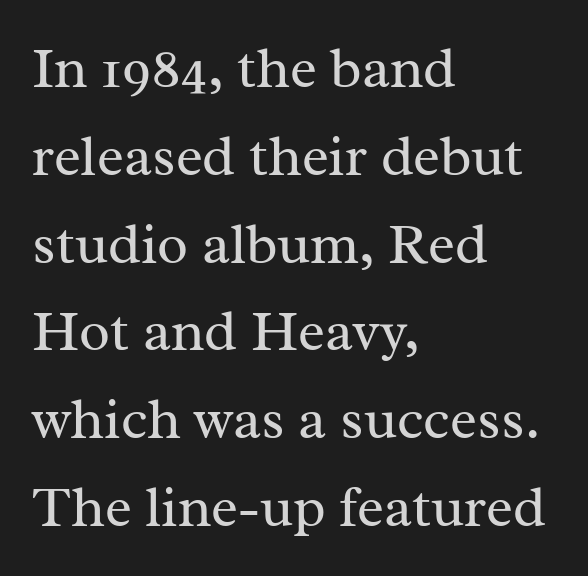
{"serif": "yes", "italic": "no", "bold": "no", "weight": "regular", "width": "normal", "stroke_contrast": "medium", "x_height": "medium", "monospaced": "no", "underline": "no", "align": "left", "line_spacing": "normal", "line_spacing_ratio": 1.54, "letter_spacing": "normal", "letter_spacing_em": 0.0, "glyph_px": 57}
